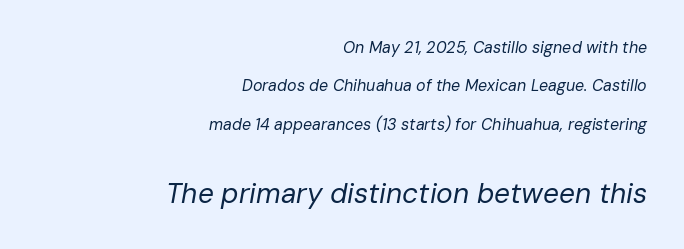
Q: Is the text bold? A: No.
Q: Is the text italic (slanted)? A: Yes, it leans right by about 10 degrees.
Q: Is the text underlined? A: No.
Q: How is the paragraph aligned? A: Right-aligned.
Q: Is the spacing between letters normal or unusually wide? A: Normal.
Q: Is the spacing between lines tight, normal or loose? A: Loose.
Q: Which block of text is set in a larger size, the first (top) or the second (bottom)? A: The second (bottom) one.
Q: Width (condensed, normal, or wide)? A: Normal.
Q: Stroke contrast? A: Low.
Q: x-height? A: Medium.
Q: Monospaced? A: No.
